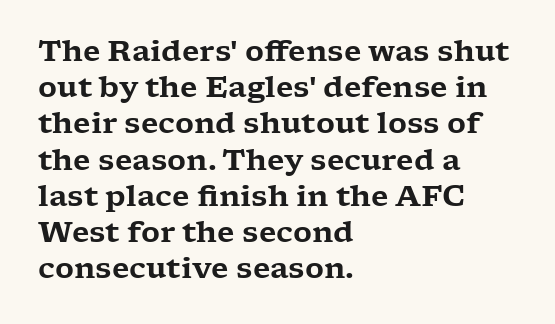
Q: Is the text italic (slanted)? A: No, it is upright.
Q: Is the typeface a serif or a sans-serif typeface? A: Serif.
Q: Is the text underlined? A: No.
Q: How is the paragraph aligned? A: Left-aligned.
Q: Is the spacing between letters normal or unusually wide? A: Normal.
Q: Is the spacing between lines tight, normal or loose? A: Normal.
Q: Width (condensed, normal, or wide)? A: Wide.
Q: Stroke contrast? A: Low.
Q: x-height? A: Medium.
Q: Monospaced? A: No.
